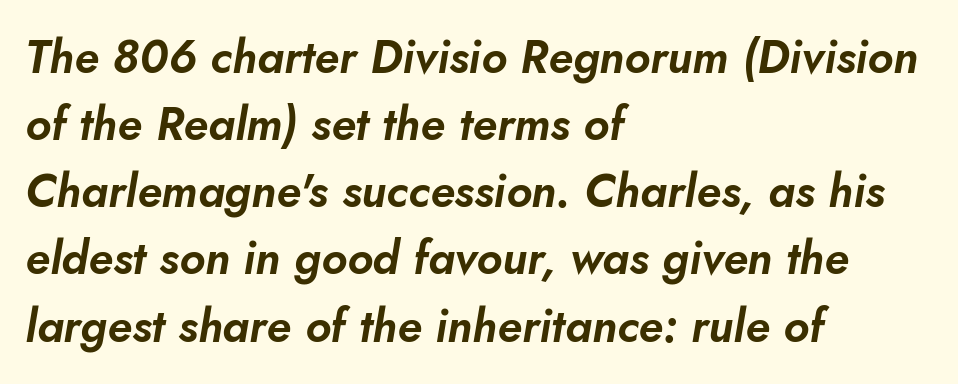
Q: Is the text italic (slanted)? A: Yes, it leans right by about 10 degrees.
Q: Is the text underlined? A: No.
Q: How is the paragraph aligned? A: Left-aligned.
Q: Is the spacing between letters normal or unusually wide? A: Normal.
Q: Is the spacing between lines tight, normal or loose? A: Normal.
Q: Width (condensed, normal, or wide)? A: Normal.
Q: Stroke contrast? A: Low.
Q: x-height? A: Small.
Q: Monospaced? A: No.
